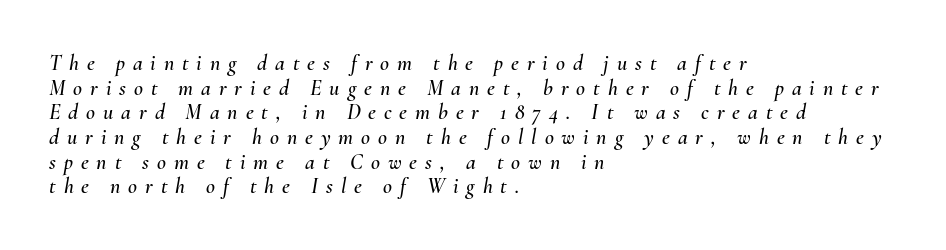
A student would call this left alignment; a typographer would say flush left, rag right. A typesetter would call this heavily tracked-out type. Is there much room between lines? No — they nearly touch. Letters rest on an invisible, unmarked baseline. Posture: slanted.
